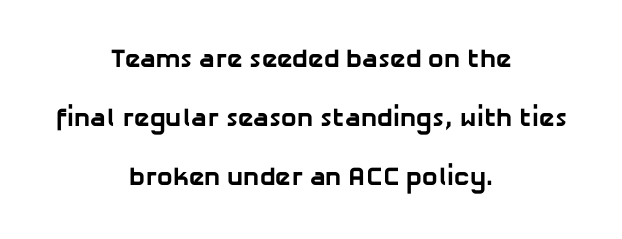
The image shows 26 px bold type; set centered, loose line spacing (2.26x), normal letter spacing, not underlined.
